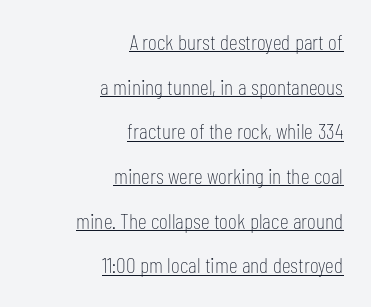
The image shows 22 px text type, upright; set right-aligned, loose line spacing (2.03x), normal letter spacing, underlined.
